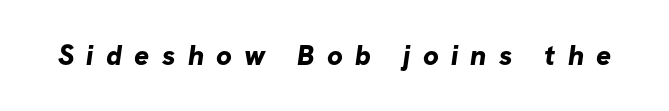
Q: Is the text bold? A: Yes.
Q: Is the typeface a serif or a sans-serif typeface? A: Sans-serif.
Q: Is the text underlined? A: No.
Q: Is the spacing between letters normal or unusually wide? A: Unusually wide.
Q: Width (condensed, normal, or wide)? A: Normal.
Q: Stroke contrast? A: Low.
Q: x-height? A: Medium.
Q: Monospaced? A: No.
